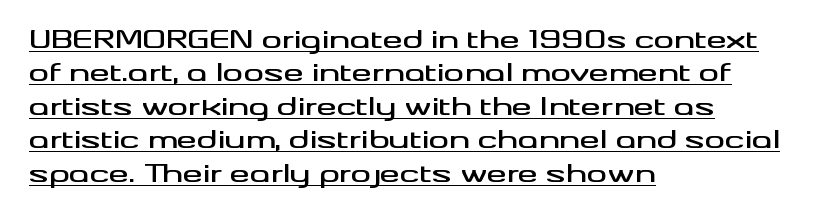
Q: Is the text italic (slanted)? A: No, it is upright.
Q: Is the text underlined? A: Yes.
Q: How is the paragraph aligned? A: Left-aligned.
Q: Is the spacing between letters normal or unusually wide? A: Normal.
Q: Is the spacing between lines tight, normal or loose? A: Normal.
